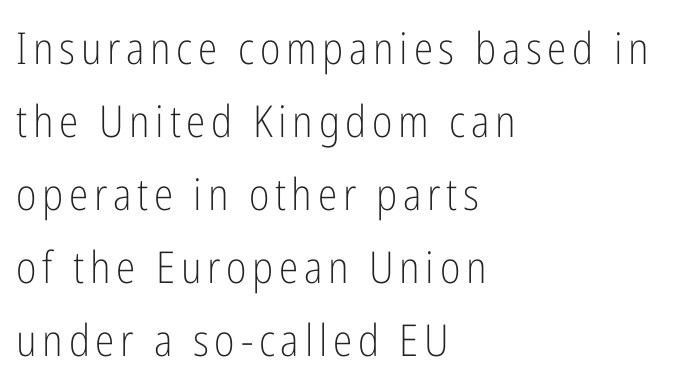
Q: Is the text bold? A: No.
Q: Is the text italic (slanted)? A: No, it is upright.
Q: Is the typeface a serif or a sans-serif typeface? A: Sans-serif.
Q: Is the text underlined? A: No.
Q: How is the paragraph aligned? A: Left-aligned.
Q: Is the spacing between lines tight, normal or loose? A: Normal.
Q: Width (condensed, normal, or wide)? A: Condensed.
Q: Stroke contrast? A: Low.
Q: x-height? A: Medium.
Q: Monospaced? A: No.
